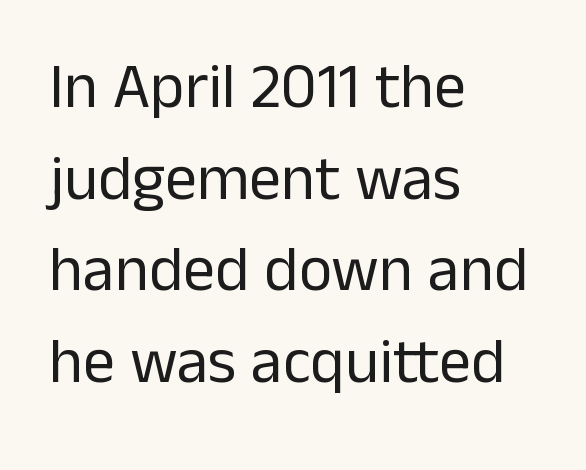
The image shows 64 px regular-weight sans-serif type, upright; set left-aligned, normal line spacing (1.43x), normal letter spacing, not underlined; low stroke contrast and a medium x-height.
